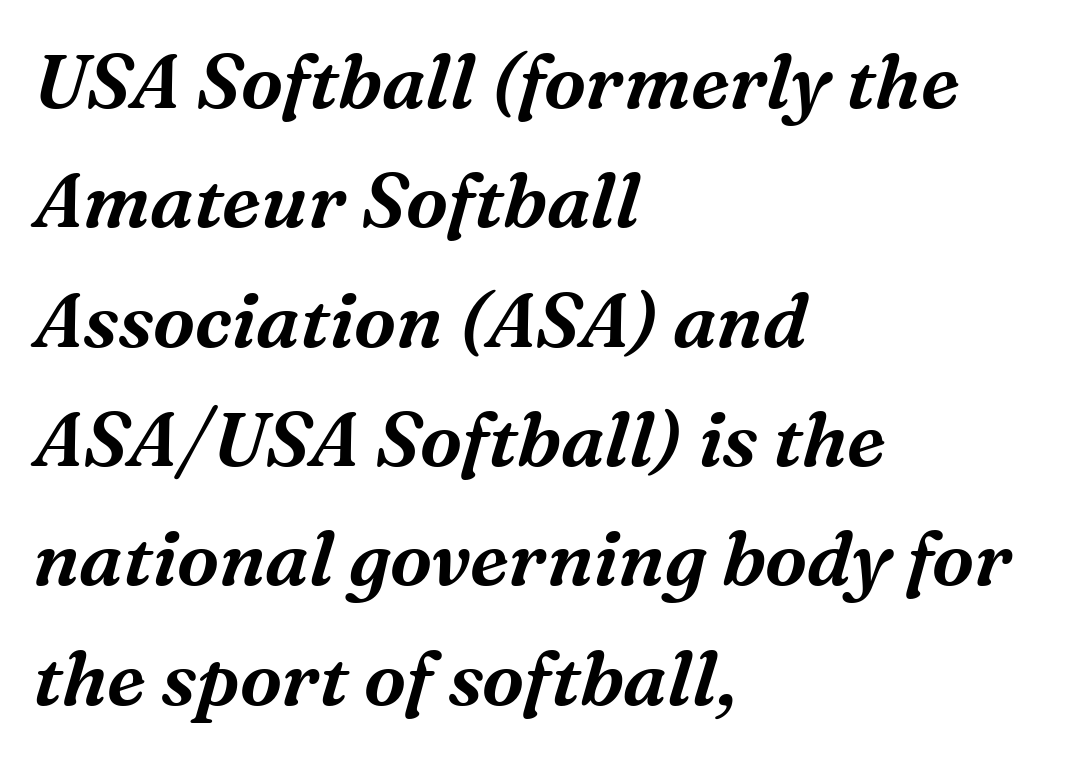
Interline gaps are of average width in this sample. You can tell from the footed stems that serif type was used. The typesetter chose a ragged-right arrangement here. Do the characters align in a grid? No, the font is proportional. What stands out about the letter spacing? Nothing — it is the standard amount.
